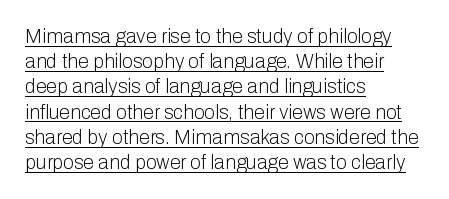
The image shows 20 px text type, upright; set left-aligned, normal line spacing (1.26x), normal letter spacing, underlined.
